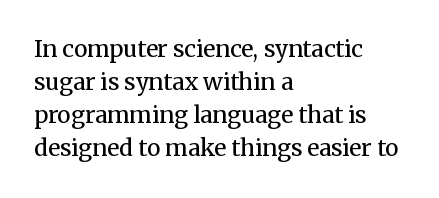
Does extra space separate the letters? No, they use regular spacing. The rendering anchors every line to the left-hand side. The axis of the letterforms is exactly vertical. These lines sit exactly where default settings would place them. Ink coverage per letter is moderate at most. Bare-footed words on every line.
